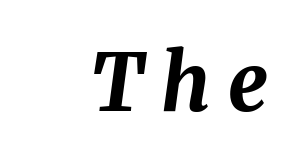
Q: Is the text bold? A: Yes.
Q: Is the text italic (slanted)? A: Yes, it leans right by about 8 degrees.
Q: Is the text underlined? A: No.
Q: Is the spacing between letters normal or unusually wide? A: Unusually wide.
Q: Width (condensed, normal, or wide)? A: Normal.
Q: Stroke contrast? A: Medium.
Q: x-height? A: Medium.
Q: Monospaced? A: No.
